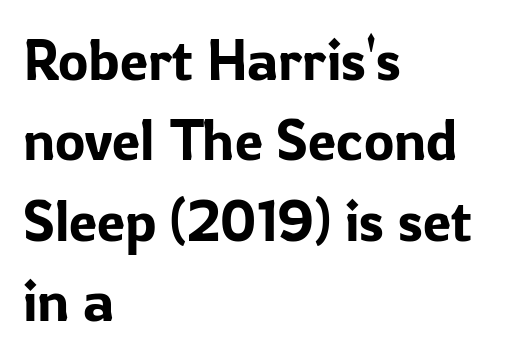
Q: Is the text italic (slanted)? A: No, it is upright.
Q: Is the typeface a serif or a sans-serif typeface? A: Sans-serif.
Q: Is the text underlined? A: No.
Q: How is the paragraph aligned? A: Left-aligned.
Q: Is the spacing between letters normal or unusually wide? A: Normal.
Q: Is the spacing between lines tight, normal or loose? A: Normal.
Q: Width (condensed, normal, or wide)? A: Normal.
Q: Stroke contrast? A: Low.
Q: x-height? A: Medium.
Q: Monospaced? A: No.
